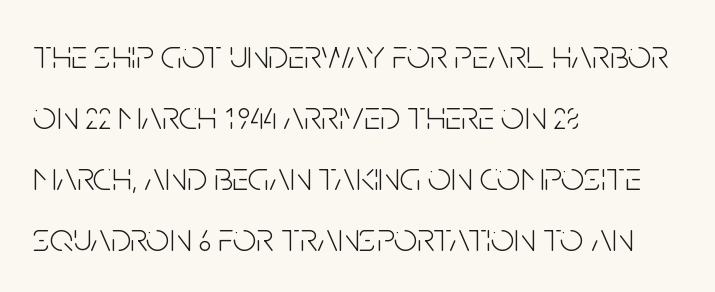
The image shows 41 px light, condensed sans-serif type, upright; set left-aligned, normal line spacing (1.49x), normal letter spacing, not underlined; low stroke contrast and a large x-height.
